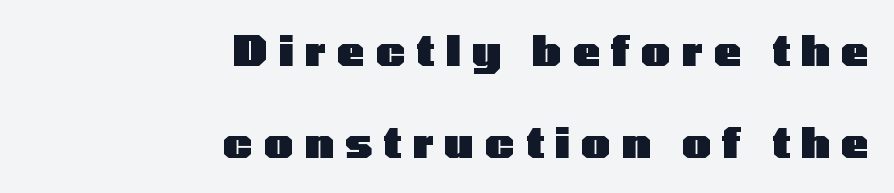
{"serif": "no", "italic": "no", "bold": "yes", "weight": "heavy", "width": "wide", "stroke_contrast": "low", "x_height": "medium", "monospaced": "no", "underline": "no", "align": "right", "line_spacing": "loose", "line_spacing_ratio": 2.25, "letter_spacing": "wide", "letter_spacing_em": 0.27, "glyph_px": 41}
